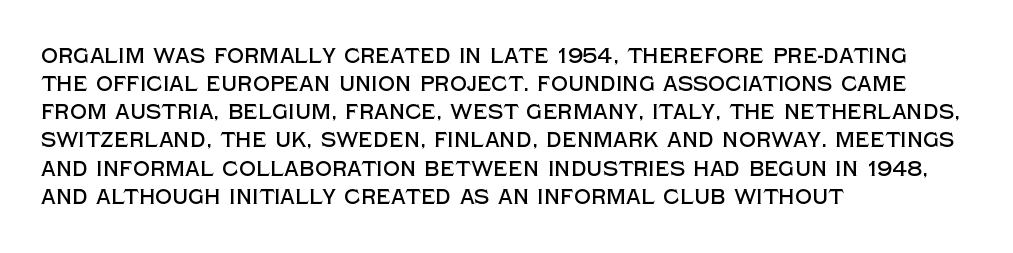
Teacher's note: observe the even left margin — that is flush-left alignment. No italicization has been applied; the sample stays upright. Clear beneath every line of the passage. Honestly, the letter spacing is just normal — you wouldn't notice it. A typesetter would call this leading conventional body-copy spacing.
